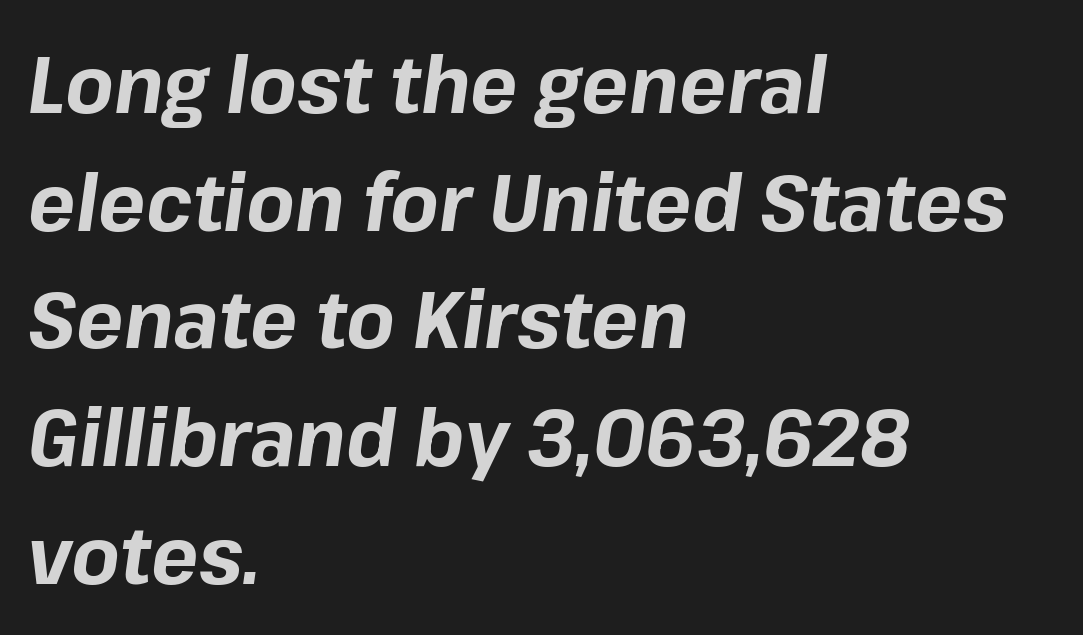
{"italic": "yes", "lean": "right", "slant_degrees": 8, "bold": "yes", "weight": "bold", "width": "normal", "stroke_contrast": "low", "x_height": "medium", "monospaced": "no", "underline": "no", "align": "left", "line_spacing": "normal", "line_spacing_ratio": 1.49, "letter_spacing": "normal", "letter_spacing_em": 0.0, "glyph_px": 79}
